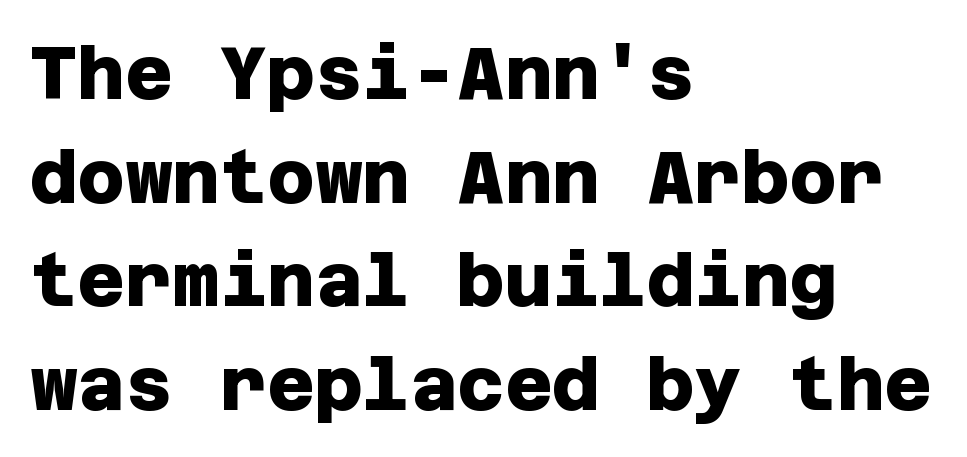
Q: Is the text bold? A: Yes.
Q: Is the typeface a serif or a sans-serif typeface? A: Sans-serif.
Q: Is the text underlined? A: No.
Q: How is the paragraph aligned? A: Left-aligned.
Q: Is the spacing between letters normal or unusually wide? A: Normal.
Q: Is the spacing between lines tight, normal or loose? A: Normal.
Q: Width (condensed, normal, or wide)? A: Normal.
Q: Stroke contrast? A: Low.
Q: x-height? A: Large.
